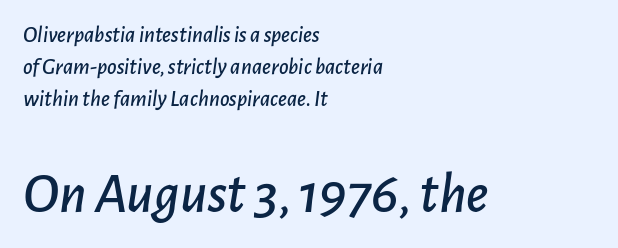
The image shows 58 px text type, italic (leaning right); set left-aligned, normal line spacing (1.39x), normal letter spacing, not underlined; the second (bottom) block is 2.52x larger; low stroke contrast and a medium x-height.
